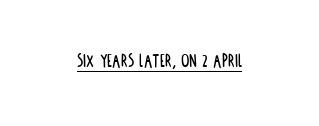
{"italic": "no", "underline": "yes", "letter_spacing": "normal", "letter_spacing_em": 0.0, "glyph_px": 21}
